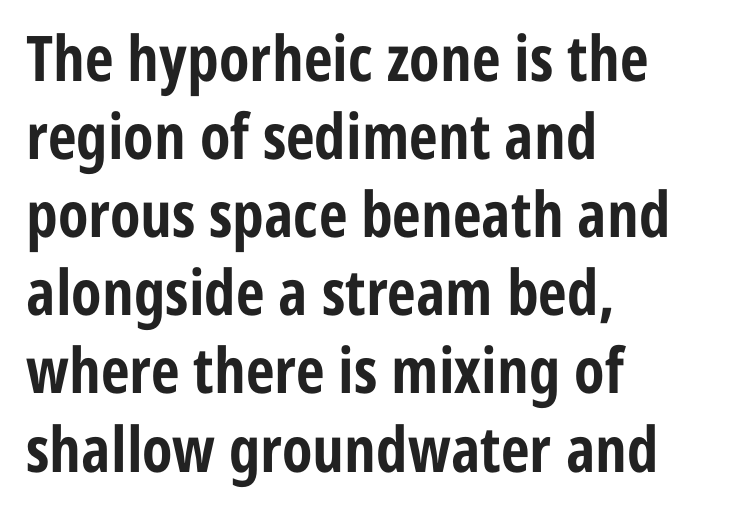
The image shows 63 px bold, condensed sans-serif type, upright; set left-aligned, line spacing 1.24x, normal letter spacing, not underlined; low stroke contrast and a medium x-height.
